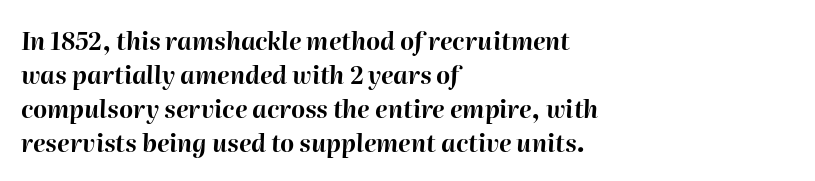
The horizontal fit of the characters is conventional and even. Short and long lines alike share a common starting point at left. Regarding leading, the lines here are spaced in the standard way. The strokes are fattened all the way to bold.
